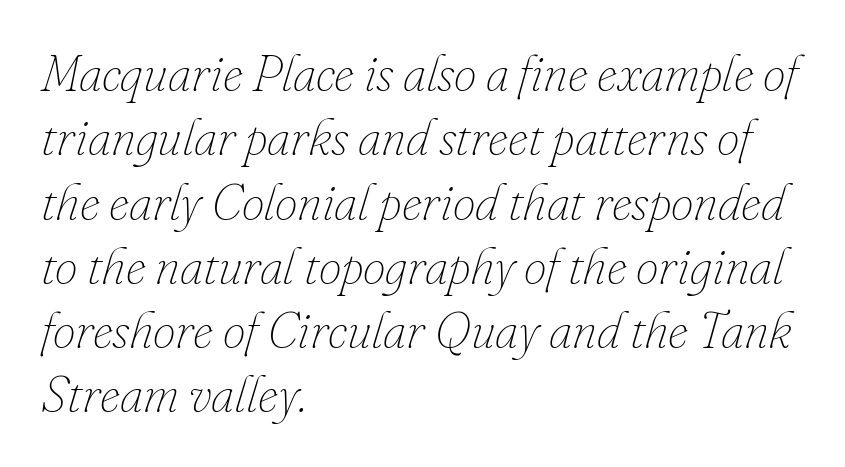
The image shows 51 px thin type, italic (leaning right); set left-aligned, normal line spacing (1.26x), normal letter spacing, not underlined; low stroke contrast and a small x-height.
